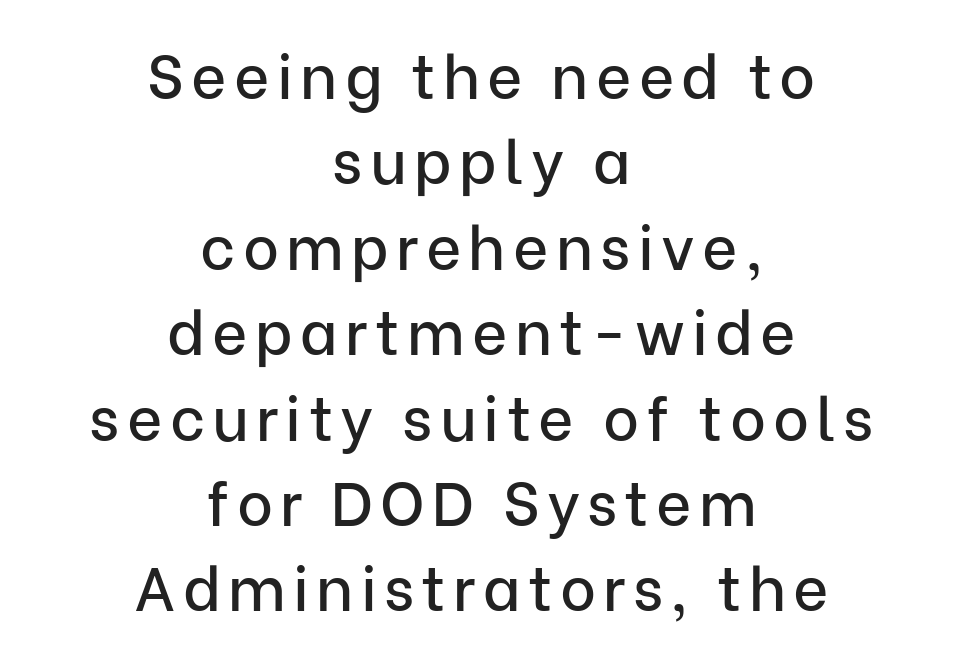
Posture: vertical. A typesetter would call this proportional, since set widths differ per character. The space beneath each line is pristine and unruled. Horizontal bands of white between lines are of average thickness.
